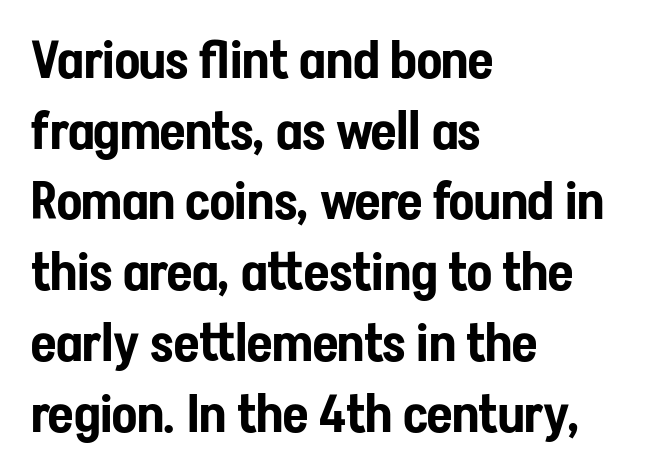
The leading is moderate, giving the passage an even texture. The passage shown is not underscored anywhere. Does the copy run flush right? No — it runs flush left. Proportional: the letters do not fall into vertical columns. Look at the tracking — it's just the regular setting, nothing added. The font's upright variant was chosen for this text.
